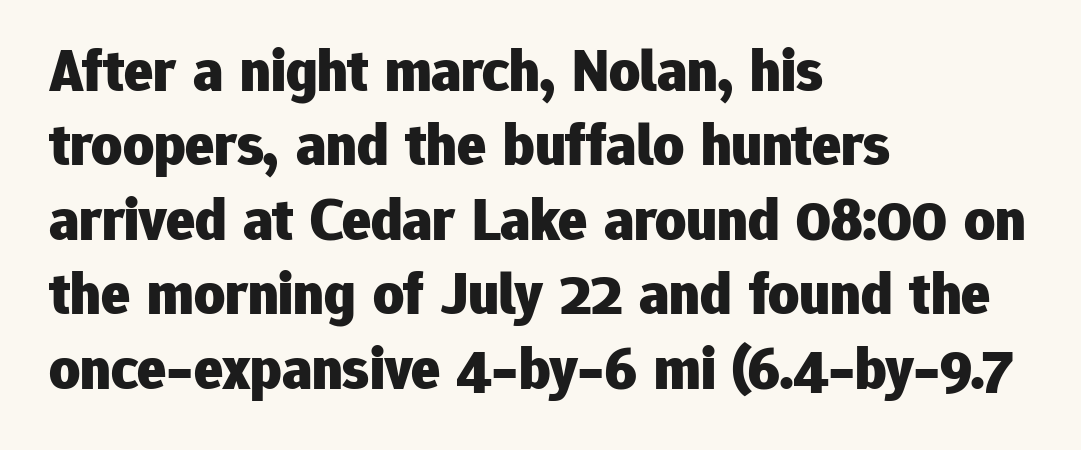
Notice how the passage keeps a crisp vertical edge on the left only. Spacing verdict: proportional, widths tailored to each character. The gaps between neighbouring characters are ordinary and unremarkable. Posture: upright roman. The letters carry no serifs — their stems end cleanly without finishing strokes.
